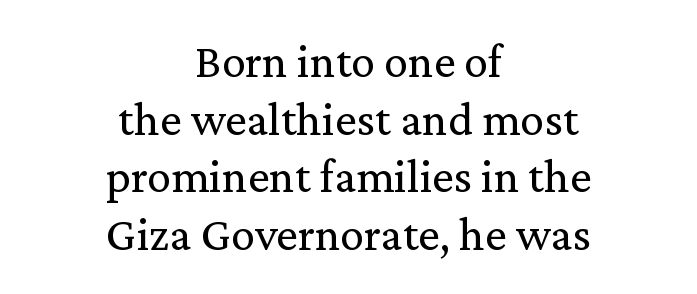
{"serif": "yes", "italic": "no", "bold": "no", "weight": "regular", "width": "normal", "stroke_contrast": "medium", "x_height": "medium", "monospaced": "no", "underline": "no", "align": "center", "line_spacing_ratio": 1.2, "letter_spacing": "normal", "letter_spacing_em": 0.0, "glyph_px": 48}
